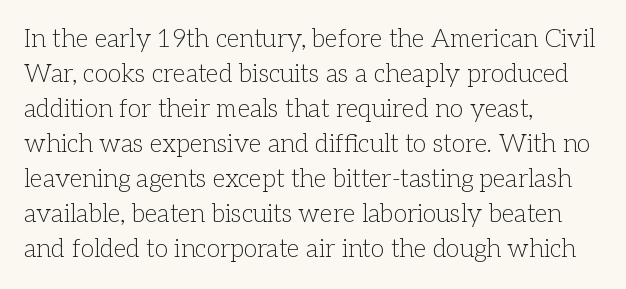
Q: Is the text bold? A: No.
Q: Is the text italic (slanted)? A: No, it is upright.
Q: Is the text underlined? A: No.
Q: How is the paragraph aligned? A: Left-aligned.
Q: Is the spacing between letters normal or unusually wide? A: Normal.
Q: Is the spacing between lines tight, normal or loose? A: Normal.
